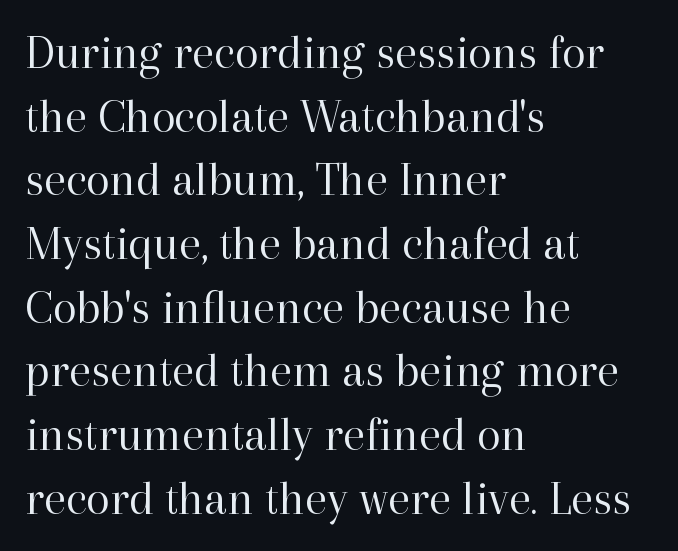
Q: Is the text bold? A: No.
Q: Is the text italic (slanted)? A: No, it is upright.
Q: Is the typeface a serif or a sans-serif typeface? A: Serif.
Q: Is the text underlined? A: No.
Q: How is the paragraph aligned? A: Left-aligned.
Q: Is the spacing between letters normal or unusually wide? A: Normal.
Q: Is the spacing between lines tight, normal or loose? A: Normal.
Q: Width (condensed, normal, or wide)? A: Normal.
Q: Stroke contrast? A: High.
Q: x-height? A: Medium.
Q: Monospaced? A: No.
